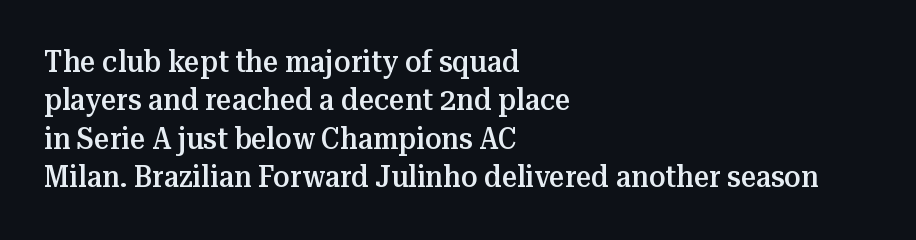
The space beneath each line is pristine and unruled. A student would call this left alignment; a typographer would say flush left, rag right. A typesetter would call this proportional, since set widths differ per character. Horizontal bands of white between lines are of average thickness. The letters are semibold — heavier than regular but short of a full bold. When letters stand straight like this, we call the style roman or upright.
